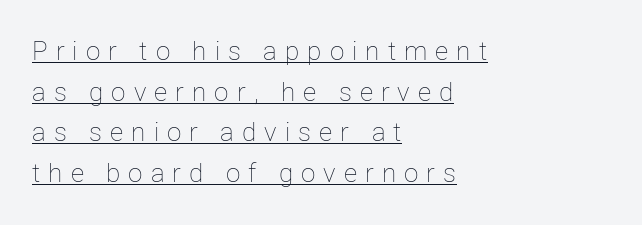
The rendering uses a moderate line-height, typical for paragraphs. The paragraph shown leans on its left margin. Heft: none added — not bold. Is the letter spacing exaggerated? Yes — the characters are pushed far apart. Check the space under the baseline: a stroke is drawn there.
